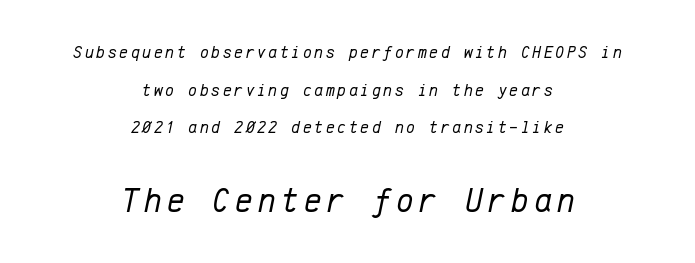
{"italic": "yes", "lean": "right", "slant_degrees": 12, "bold": "no", "weight": "regular", "width": "normal", "stroke_contrast": "low", "x_height": "medium", "monospaced": "yes", "underline": "no", "align": "center", "line_spacing": "loose", "line_spacing_ratio": 2.21, "larger_block": "second", "size_ratio": 2.0, "glyph_px": 34}
